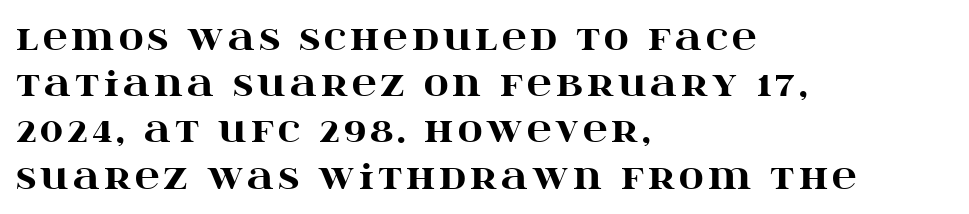
The image shows 34 px heavy, wide serif type, upright; set left-aligned, normal line spacing (1.36x), not underlined; high stroke contrast and a large x-height.
